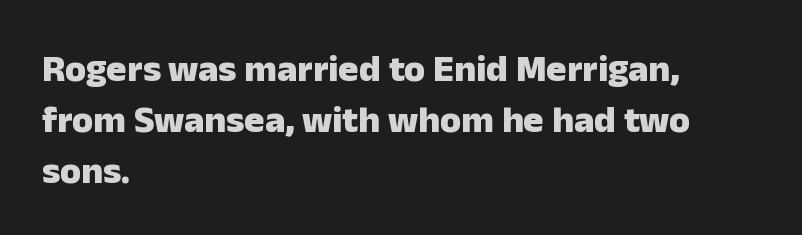
The image shows 38 px heavy sans-serif type, upright; set left-aligned, normal line spacing (1.34x), normal letter spacing, not underlined; low stroke contrast and a medium x-height.
